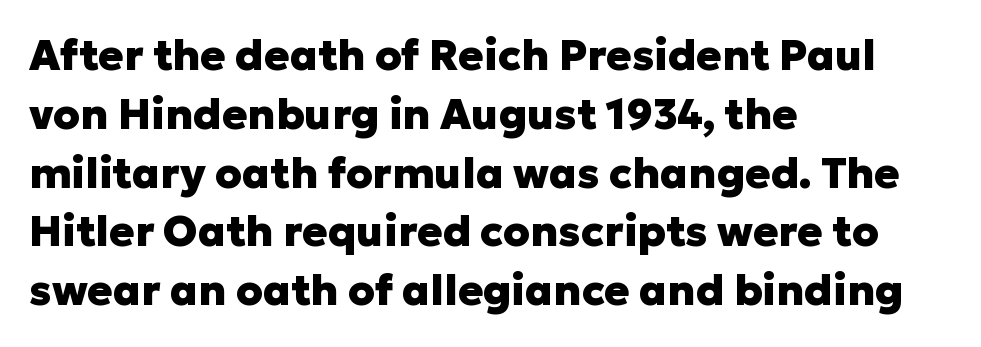
{"serif": "no", "italic": "no", "bold": "yes", "weight": "heavy", "width": "normal", "stroke_contrast": "low", "x_height": "medium", "monospaced": "no", "underline": "no", "align": "left", "line_spacing": "normal", "line_spacing_ratio": 1.4, "letter_spacing": "normal", "letter_spacing_em": 0.0, "glyph_px": 42}
